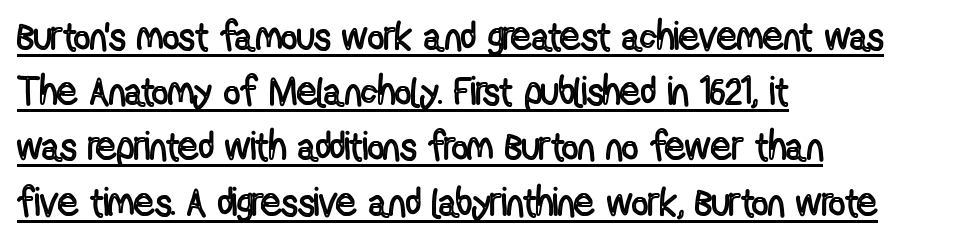
The image shows 40 px condensed type, upright; set left-aligned, normal line spacing (1.38x), normal letter spacing, underlined; a medium x-height.
